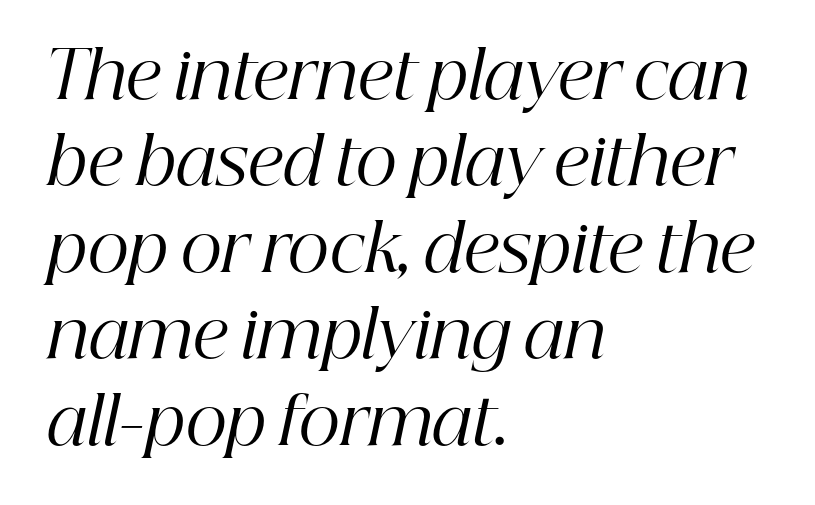
The image shows 65 px regular-weight serif type, italic (leaning right); set left-aligned, normal line spacing (1.33x), normal letter spacing, not underlined; high stroke contrast and a medium x-height.
